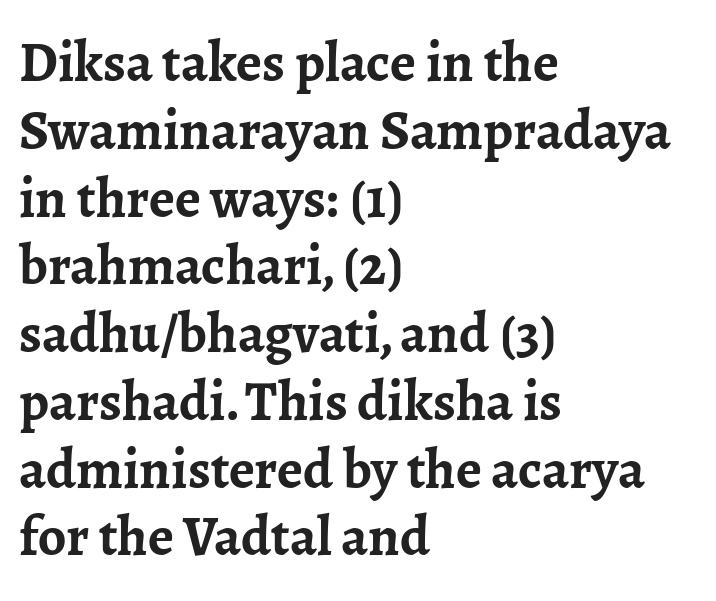
Q: Is the text bold? A: Yes.
Q: Is the text italic (slanted)? A: No, it is upright.
Q: Is the typeface a serif or a sans-serif typeface? A: Serif.
Q: Is the text underlined? A: No.
Q: How is the paragraph aligned? A: Left-aligned.
Q: Is the spacing between letters normal or unusually wide? A: Normal.
Q: Width (condensed, normal, or wide)? A: Normal.
Q: Stroke contrast? A: Low.
Q: x-height? A: Medium.
Q: Monospaced? A: No.
